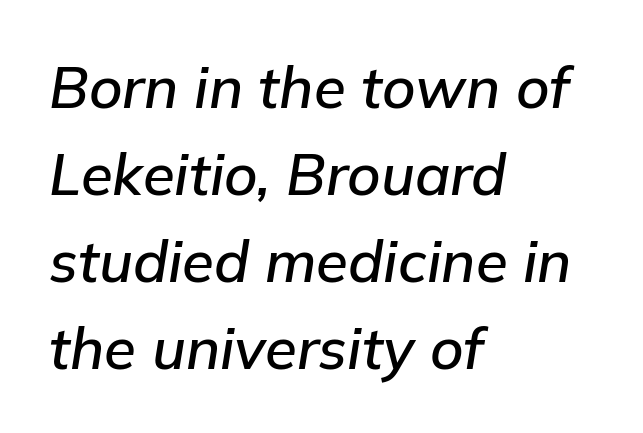
A typesetter would call this zero additional tracking. Posture: slanted. Rule under the text: the space is simply empty. Regarding leading, the lines here are spaced in the standard way.
